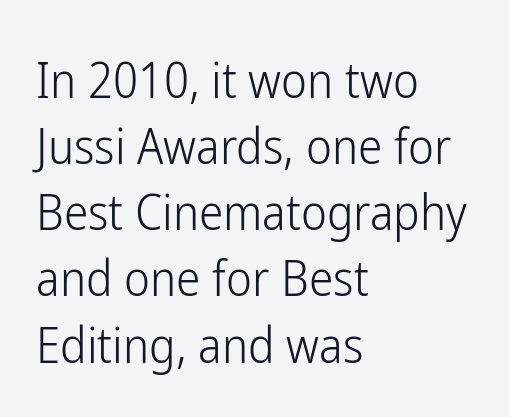
Q: Is the text bold? A: No.
Q: Is the text italic (slanted)? A: No, it is upright.
Q: Is the typeface a serif or a sans-serif typeface? A: Sans-serif.
Q: Is the text underlined? A: No.
Q: How is the paragraph aligned? A: Left-aligned.
Q: Is the spacing between letters normal or unusually wide? A: Normal.
Q: Is the spacing between lines tight, normal or loose? A: Normal.
Q: Width (condensed, normal, or wide)? A: Condensed.
Q: Stroke contrast? A: Low.
Q: x-height? A: Medium.
Q: Monospaced? A: No.
